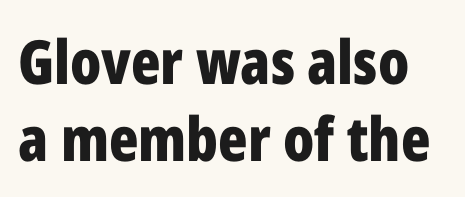
{"serif": "no", "italic": "no", "bold": "yes", "weight": "bold", "width": "condensed", "stroke_contrast": "low", "x_height": "medium", "monospaced": "no", "underline": "no", "line_spacing": "normal", "line_spacing_ratio": 1.26, "letter_spacing": "normal", "letter_spacing_em": 0.0, "glyph_px": 61}
